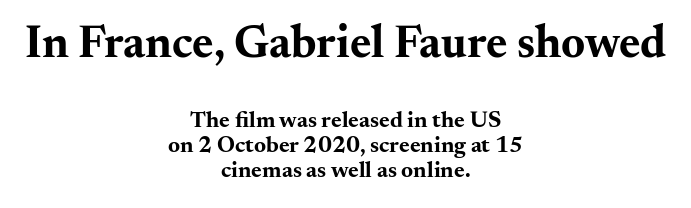
{"serif": "yes", "italic": "no", "bold": "yes", "weight": "bold", "width": "wide", "stroke_contrast": "medium", "x_height": "small", "monospaced": "no", "underline": "no", "align": "center", "line_spacing": "tight", "line_spacing_ratio": 1.09, "letter_spacing": "normal", "letter_spacing_em": 0.0, "larger_block": "first", "size_ratio": 2.0, "glyph_px": 46}
